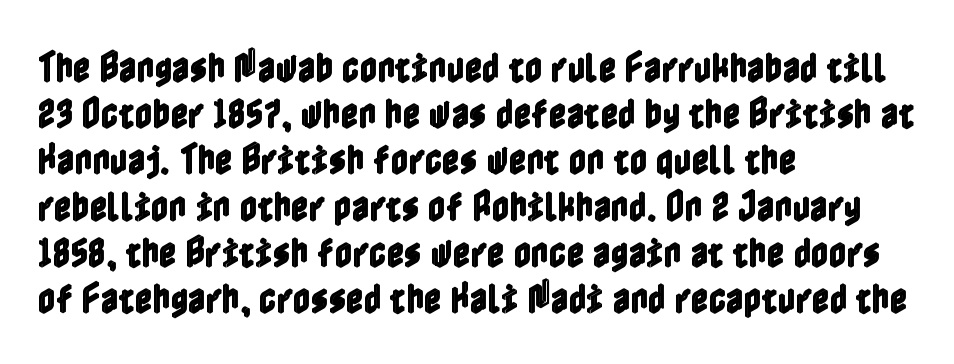
The image shows 34 px condensed type, upright; set left-aligned, normal line spacing (1.36x), normal letter spacing, not underlined; a medium x-height.
